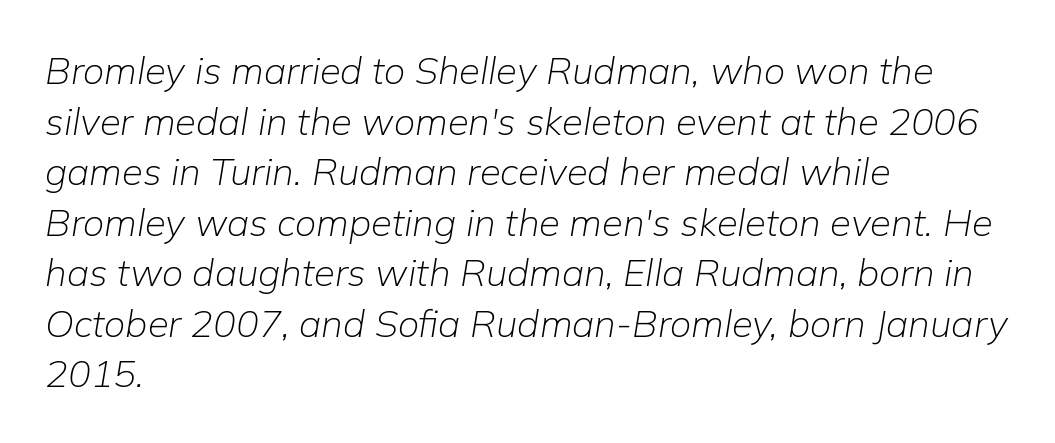
{"italic": "yes", "lean": "right", "slant_degrees": 9, "bold": "no", "weight": "light", "width": "normal", "stroke_contrast": "low", "x_height": "medium", "monospaced": "no", "underline": "no", "align": "left", "line_spacing": "normal", "line_spacing_ratio": 1.33, "letter_spacing": "normal", "letter_spacing_em": 0.0, "glyph_px": 38}
